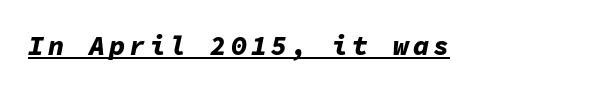
Q: Is the text bold? A: Yes.
Q: Is the text italic (slanted)? A: Yes, it leans right by about 11 degrees.
Q: Is the text underlined? A: Yes.
